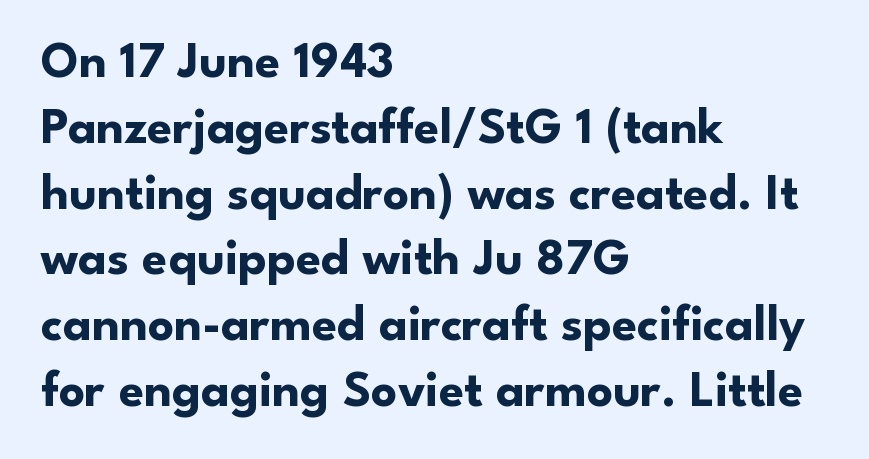
Weight check: bold — yes, fully. Casual observation: everything's shoved over to the left. The rendering uses natural spacing where letterforms have individual widths. Nobody drew a line under any word here. This rendering employs a face without finishing strokes, i.e., a sans-serif.
